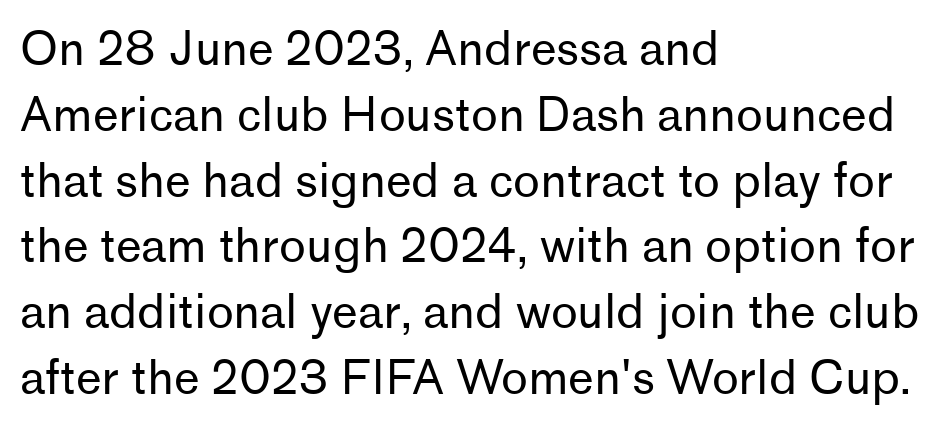
{"serif": "no", "italic": "no", "bold": "no", "weight": "regular", "width": "normal", "stroke_contrast": "low", "x_height": "medium", "monospaced": "no", "underline": "no", "align": "left", "line_spacing": "normal", "line_spacing_ratio": 1.43, "letter_spacing": "normal", "letter_spacing_em": 0.0, "glyph_px": 46}
